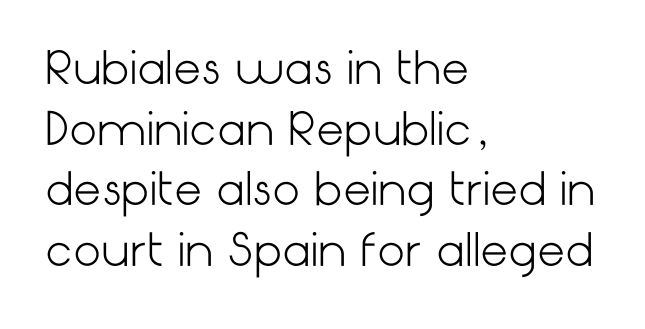
Q: Is the text bold? A: No.
Q: Is the text italic (slanted)? A: No, it is upright.
Q: Is the typeface a serif or a sans-serif typeface? A: Sans-serif.
Q: Is the text underlined? A: No.
Q: How is the paragraph aligned? A: Left-aligned.
Q: Is the spacing between letters normal or unusually wide? A: Normal.
Q: Is the spacing between lines tight, normal or loose? A: Normal.
Q: Width (condensed, normal, or wide)? A: Normal.
Q: Stroke contrast? A: Low.
Q: x-height? A: Medium.
